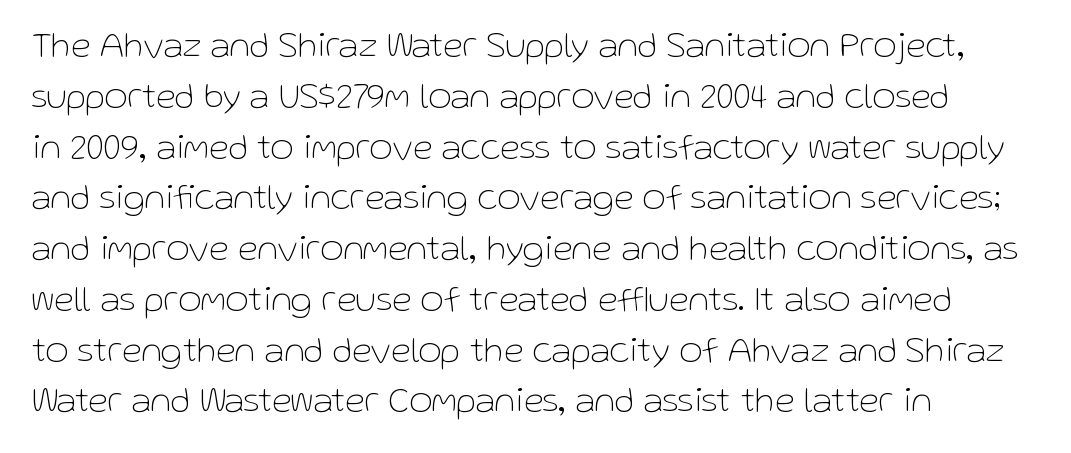
Q: Is the text bold? A: No.
Q: Is the text italic (slanted)? A: No, it is upright.
Q: Is the typeface a serif or a sans-serif typeface? A: Sans-serif.
Q: Is the text underlined? A: No.
Q: How is the paragraph aligned? A: Left-aligned.
Q: Is the spacing between letters normal or unusually wide? A: Normal.
Q: Is the spacing between lines tight, normal or loose? A: Normal.
Q: Width (condensed, normal, or wide)? A: Normal.
Q: Stroke contrast? A: Low.
Q: x-height? A: Medium.
Q: Monospaced? A: No.
